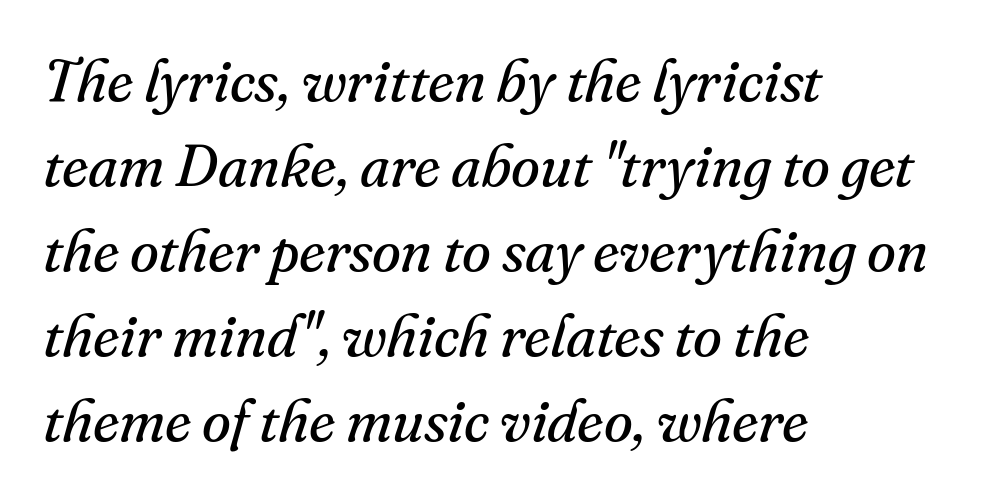
Think of a printed novel: that variable character pitch is what you see here. Only glyphs here, with clear space below each row. Words appear dense and cohesive because spacing is normal. The face used here has a pronounced slope to its letters. One glance says typical: line gaps are just what's usual. Font category for this specimen: serif.
